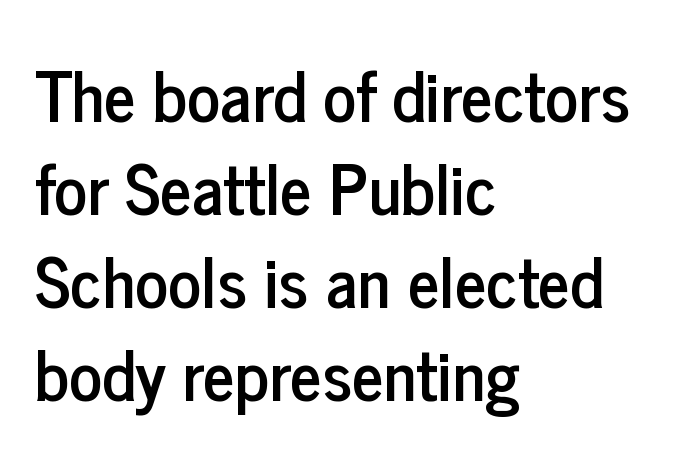
Q: Is the text italic (slanted)? A: No, it is upright.
Q: Is the typeface a serif or a sans-serif typeface? A: Sans-serif.
Q: Is the text underlined? A: No.
Q: How is the paragraph aligned? A: Left-aligned.
Q: Is the spacing between letters normal or unusually wide? A: Normal.
Q: Is the spacing between lines tight, normal or loose? A: Normal.
Q: Width (condensed, normal, or wide)? A: Condensed.
Q: Stroke contrast? A: Low.
Q: x-height? A: Medium.
Q: Monospaced? A: No.
